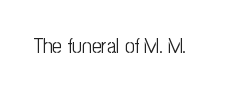
Q: Is the text bold? A: No.
Q: Is the text italic (slanted)? A: No, it is upright.
Q: Is the text underlined? A: No.
Q: Is the spacing between letters normal or unusually wide? A: Normal.
